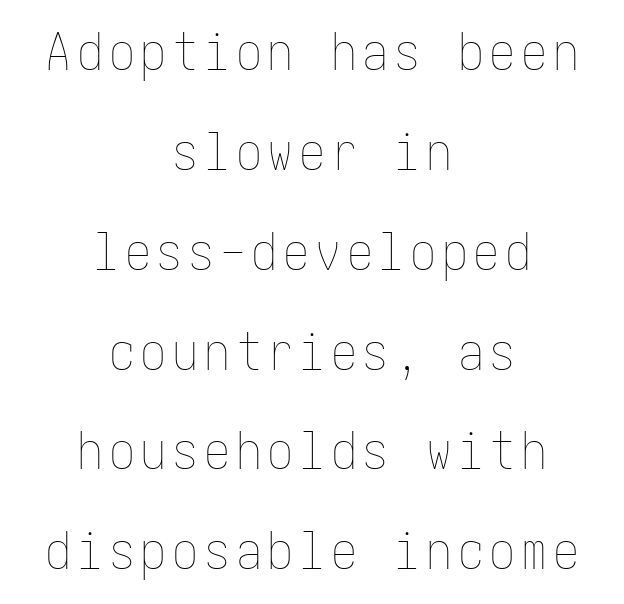
{"italic": "no", "bold": "no", "weight": "thin", "width": "condensed", "stroke_contrast": "low", "x_height": "medium", "underline": "no", "align": "center", "line_spacing": "loose", "line_spacing_ratio": 1.92, "glyph_px": 52}
